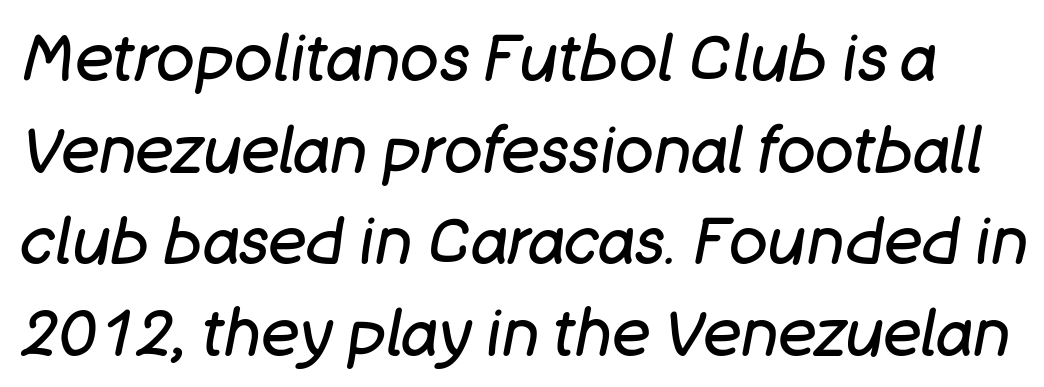
{"italic": "yes", "lean": "right", "slant_degrees": 11, "bold": "no", "weight": "regular", "width": "normal", "stroke_contrast": "low", "x_height": "large", "monospaced": "no", "underline": "no", "line_spacing": "normal", "line_spacing_ratio": 1.43, "letter_spacing": "normal", "letter_spacing_em": 0.0, "glyph_px": 64}
